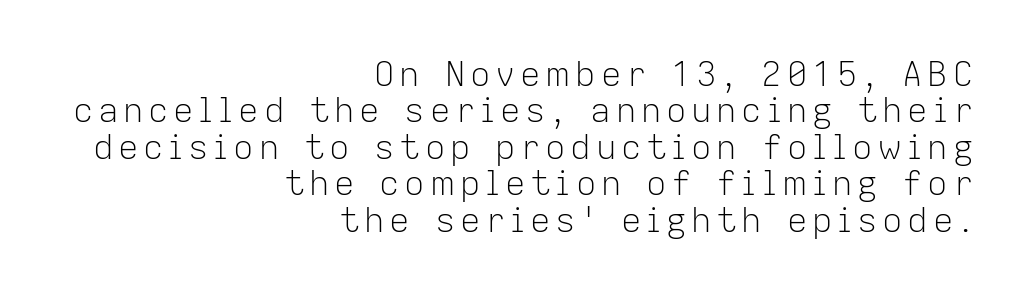
Q: Is the text bold? A: No.
Q: Is the text italic (slanted)? A: No, it is upright.
Q: Is the typeface a serif or a sans-serif typeface? A: Sans-serif.
Q: Is the text underlined? A: No.
Q: How is the paragraph aligned? A: Right-aligned.
Q: Is the spacing between lines tight, normal or loose? A: Tight.
Q: Width (condensed, normal, or wide)? A: Normal.
Q: Stroke contrast? A: Low.
Q: x-height? A: Medium.
Q: Monospaced? A: No.
